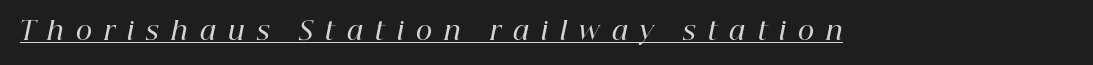
A typesetter would call this heavily tracked-out type. The glyphs look as if they've been sheared to an angle. Moderately thickened strokes mark this as semibold type. Underline: present.
